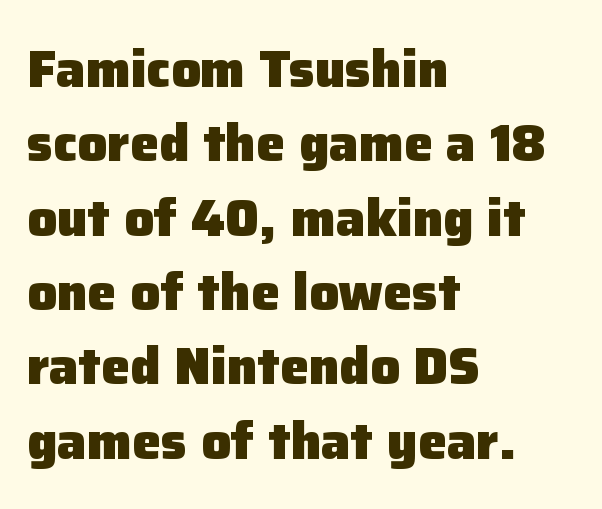
Is the letter spacing exaggerated? No — it looks like the ordinary default. Left-aligned paragraph, ragged on the right. In terms of leading, this rendering sits right in the middle. The typography opts for an upright posture over an oblique one. Examine the stroke ends and you'll find no serifs. Strokes here are thick enough to call this a true bold.
